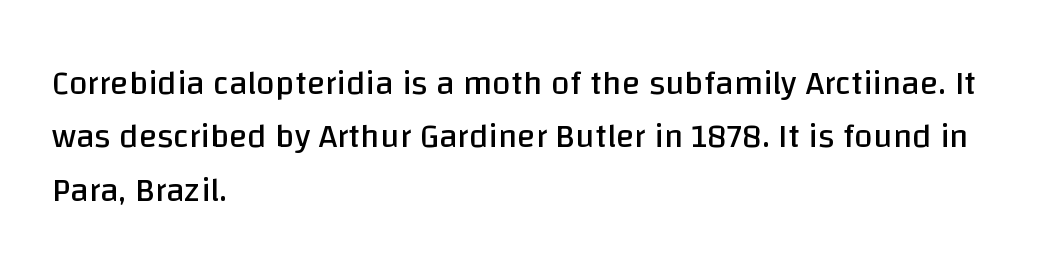
The image shows 34 px regular-weight sans-serif type, upright; set left-aligned, normal line spacing (1.57x), normal letter spacing, not underlined; low stroke contrast and a large x-height.
